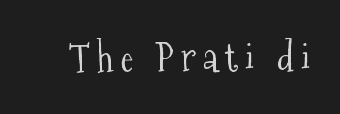
Q: Is the text bold? A: No.
Q: Is the text italic (slanted)? A: No, it is upright.
Q: Is the typeface a serif or a sans-serif typeface? A: Serif.
Q: Is the text underlined? A: No.
Q: Width (condensed, normal, or wide)? A: Condensed.
Q: Stroke contrast? A: Medium.
Q: x-height? A: Medium.
Q: Monospaced? A: No.
